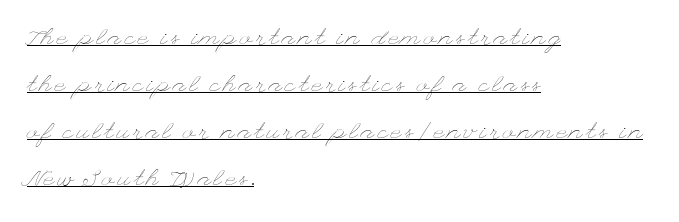
Nothing heavy about these letters — not bold at all. If you measured baseline to baseline, you'd find a long distance. In CSS terms this would be text-align: left. The sample's only ornament is a line tracing under the words.
